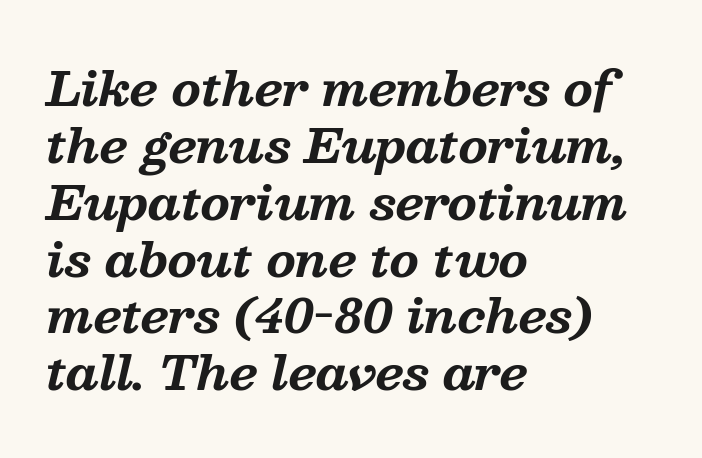
The image shows 47 px bold serif type, italic (leaning right); set left-aligned, line spacing 1.21x, normal letter spacing, not underlined; medium stroke contrast and a medium x-height.
